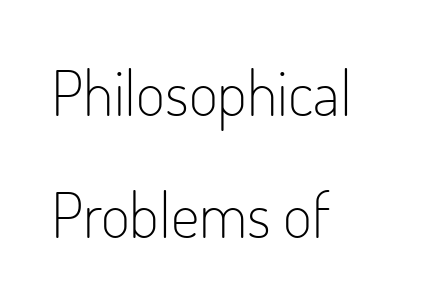
The image shows 63 px light, condensed sans-serif type, upright; set left-aligned, loose line spacing (1.94x), normal letter spacing, not underlined; low stroke contrast and a small x-height.
